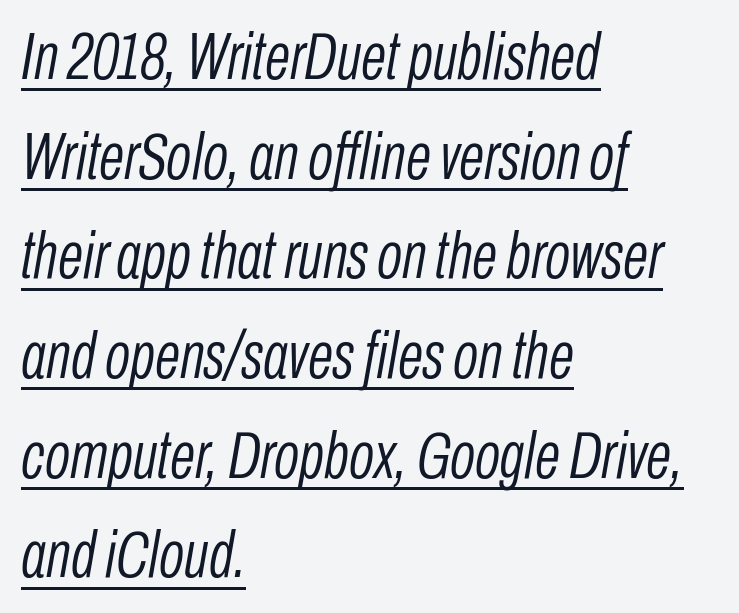
The image shows 66 px light, condensed type, italic (leaning right); set left-aligned, normal line spacing (1.51x), normal letter spacing, underlined; low stroke contrast and a medium x-height.
